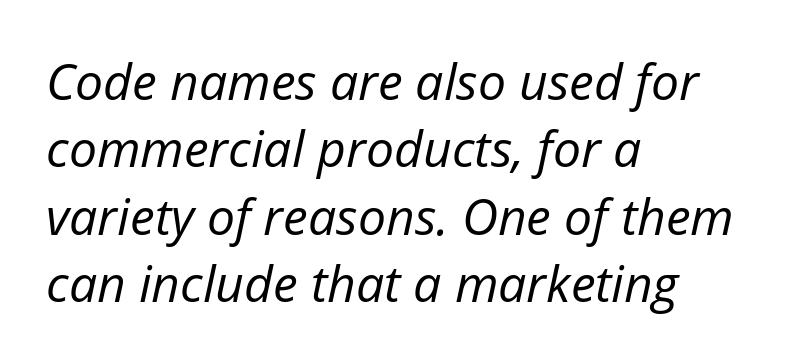
Q: Is the text bold? A: No.
Q: Is the text italic (slanted)? A: Yes, it leans right by about 12 degrees.
Q: Is the text underlined? A: No.
Q: How is the paragraph aligned? A: Left-aligned.
Q: Is the spacing between letters normal or unusually wide? A: Normal.
Q: Is the spacing between lines tight, normal or loose? A: Normal.
Q: Width (condensed, normal, or wide)? A: Normal.
Q: Stroke contrast? A: Low.
Q: x-height? A: Medium.
Q: Monospaced? A: No.
